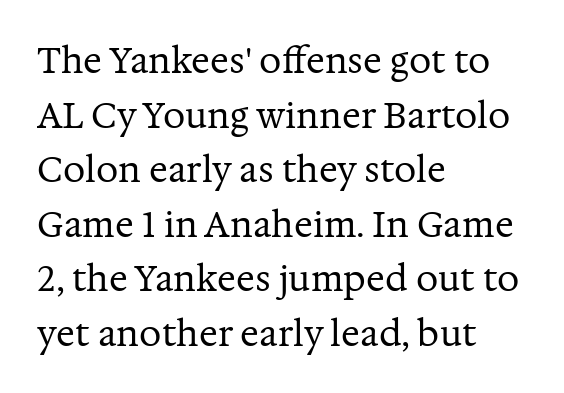
The image shows 35 px regular-weight serif type, upright; set left-aligned, normal line spacing (1.56x), normal letter spacing, not underlined; medium stroke contrast and a medium x-height.
